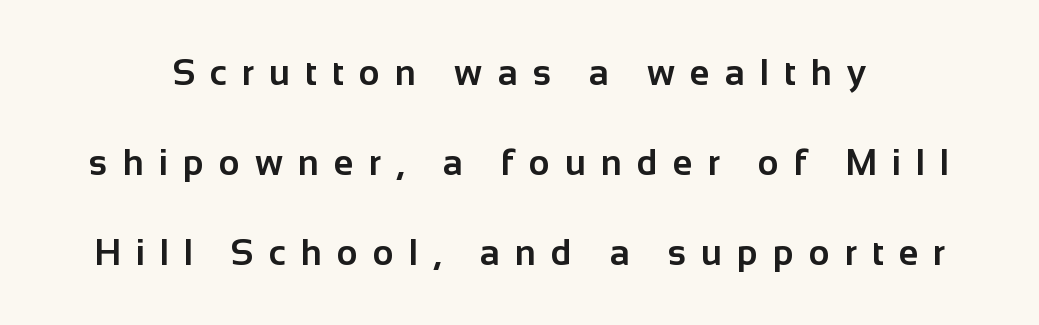
Q: Is the text bold? A: Yes.
Q: Is the text italic (slanted)? A: No, it is upright.
Q: Is the typeface a serif or a sans-serif typeface? A: Sans-serif.
Q: Is the text underlined? A: No.
Q: How is the paragraph aligned? A: Centered.
Q: Is the spacing between letters normal or unusually wide? A: Unusually wide.
Q: Is the spacing between lines tight, normal or loose? A: Loose.
Q: Width (condensed, normal, or wide)? A: Normal.
Q: Stroke contrast? A: Low.
Q: x-height? A: Medium.
Q: Monospaced? A: No.
